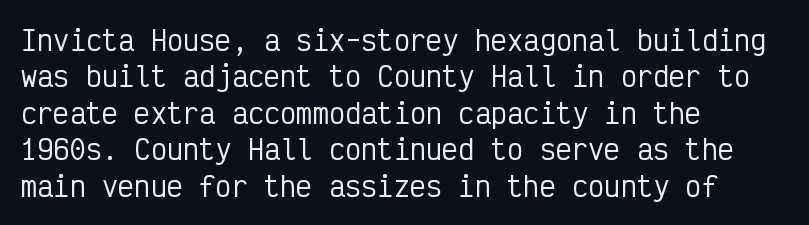
Tracking value appears to be zero — textbook default spacing. The type sits square on the baseline with zero lean. A clean baseline with only descenders dipping below it. Is the block centered? No — it sits flush against the left margin. Notice how descenders clear the ascenders below comfortably — that's standard leading.
